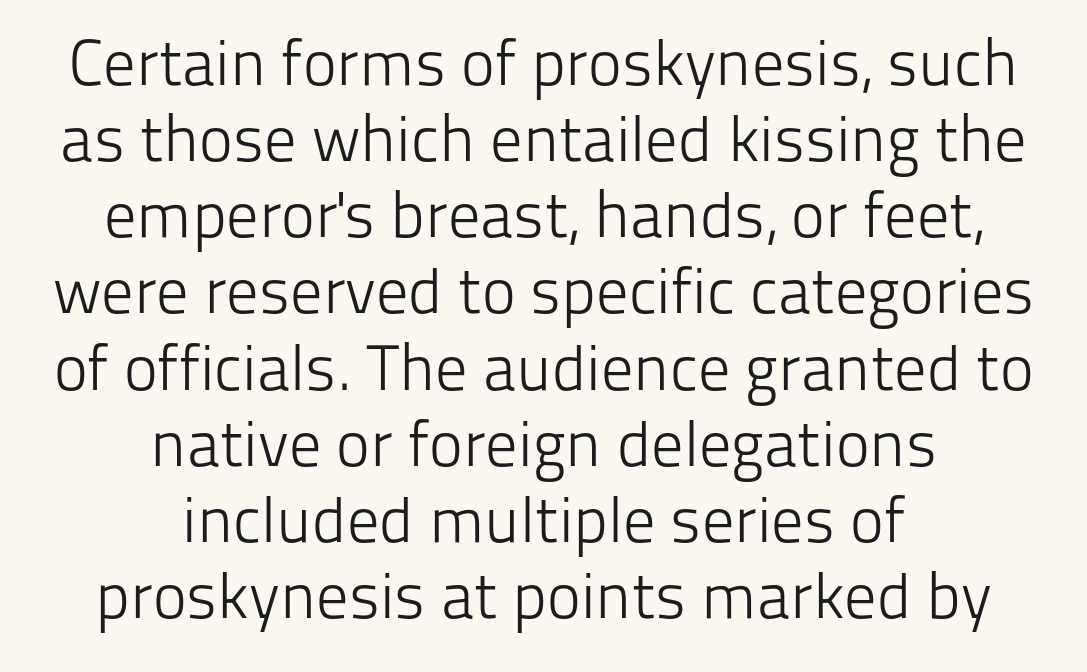
The image shows 64 px light sans-serif type, upright; set centered, line spacing 1.19x, normal letter spacing, not underlined; low stroke contrast and a medium x-height.
